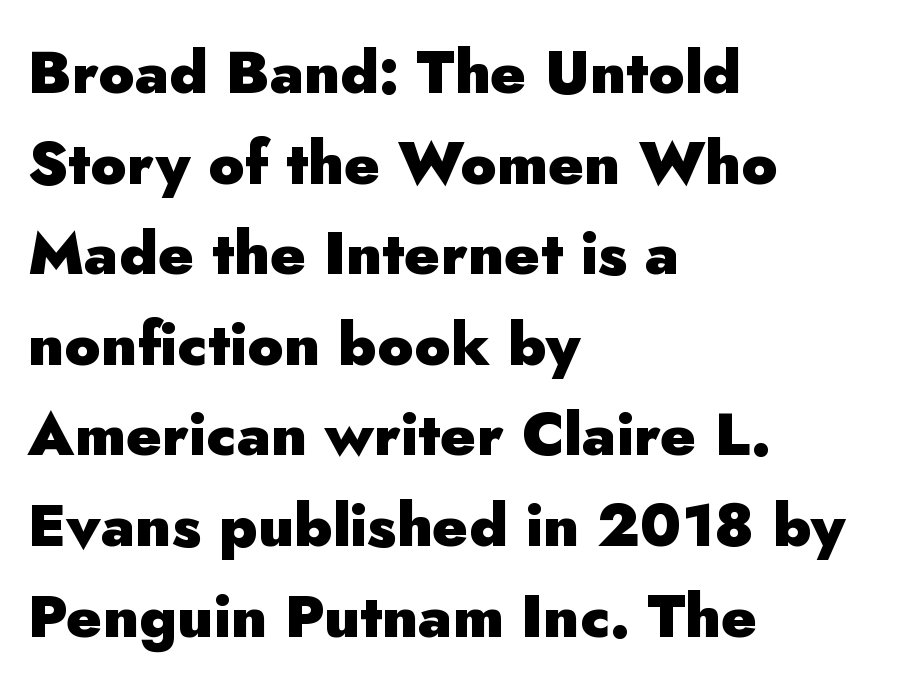
{"serif": "no", "italic": "no", "bold": "yes", "weight": "heavy", "width": "normal", "stroke_contrast": "low", "x_height": "small", "monospaced": "no", "underline": "no", "align": "left", "line_spacing": "normal", "line_spacing_ratio": 1.51, "letter_spacing": "normal", "letter_spacing_em": 0.0, "glyph_px": 60}
